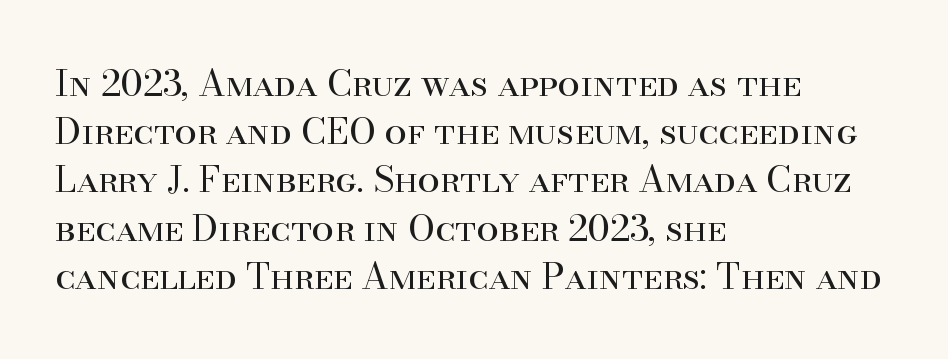
{"serif": "yes", "italic": "no", "bold": "no", "weight": "regular", "width": "normal", "stroke_contrast": "high", "x_height": "small", "monospaced": "no", "underline": "no", "align": "left", "line_spacing": "normal", "line_spacing_ratio": 1.34, "letter_spacing": "normal", "letter_spacing_em": 0.0, "glyph_px": 36}
